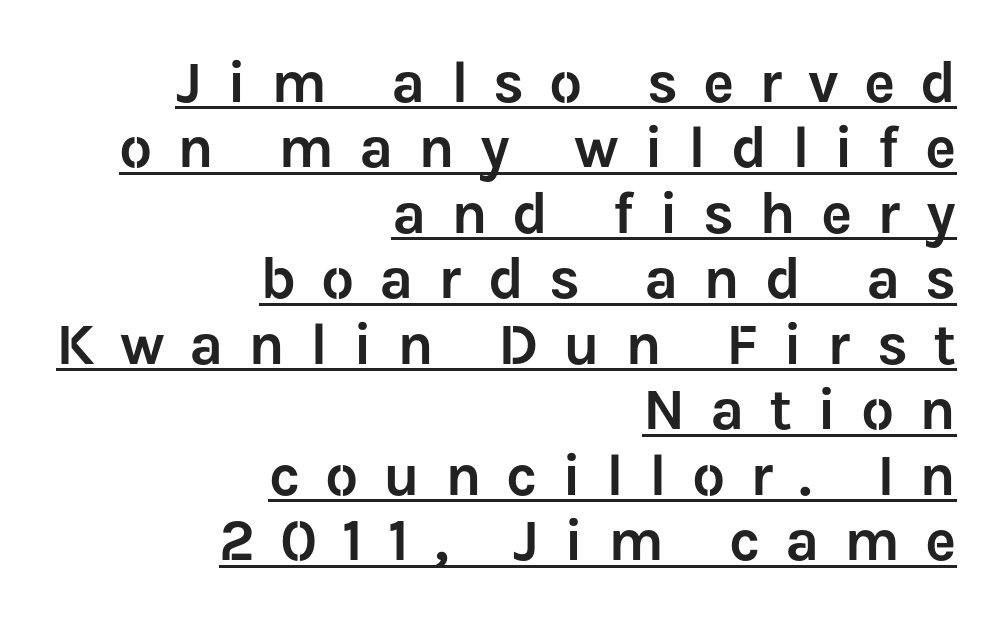
{"serif": "no", "italic": "no", "width": "normal", "stroke_contrast": "low", "x_height": "medium", "monospaced": "no", "underline": "yes", "align": "right", "line_spacing": "tight", "line_spacing_ratio": 1.11, "letter_spacing": "wide", "letter_spacing_em": 0.42, "glyph_px": 59}
